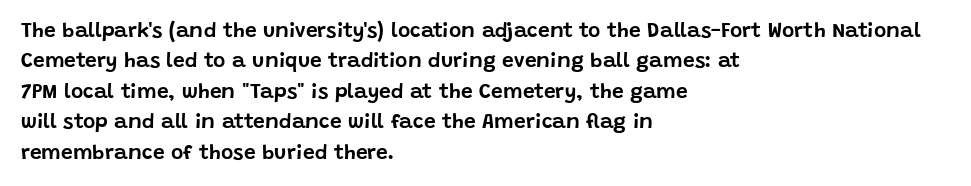
A bare baseline throughout the passage. This rendering uses left alignment, leaving the right contour irregular. Vertical strokes here are truly vertical. Glyph-to-glyph distance matches everyday printed text. If you measured baseline to baseline, you'd find a middling distance.
